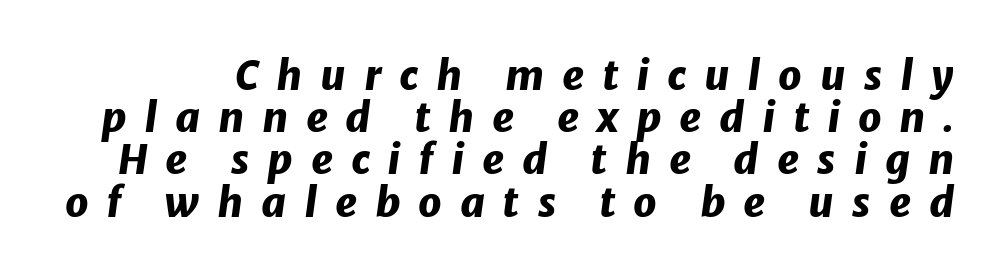
Clear beneath every line of the passage. Designer's note — italics engaged. The characters look thick and weighty, a clear bold. Leading is clearly below the norm, producing a dense column.
